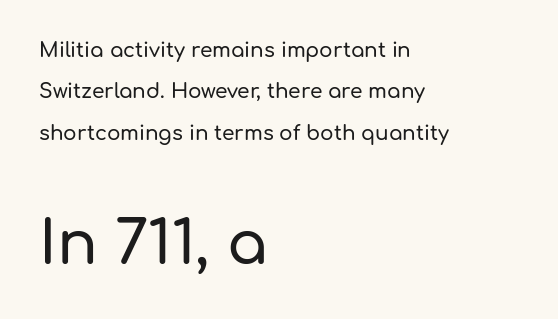
{"serif": "no", "italic": "no", "width": "normal", "stroke_contrast": "low", "x_height": "medium", "monospaced": "no", "underline": "no", "align": "left", "line_spacing": "loose", "line_spacing_ratio": 2.07, "letter_spacing": "normal", "letter_spacing_em": 0.0, "larger_block": "second", "size_ratio": 3.0, "glyph_px": 60}
